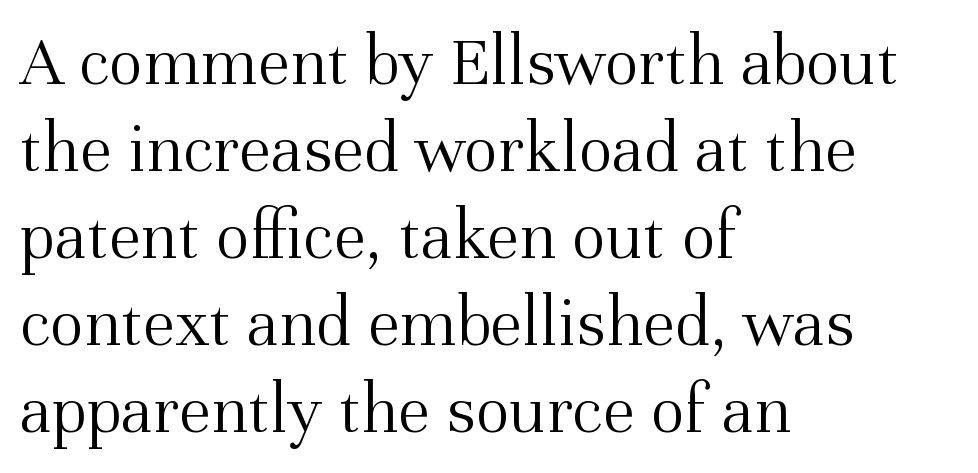
{"serif": "yes", "italic": "no", "bold": "no", "weight": "light", "width": "normal", "stroke_contrast": "medium", "x_height": "medium", "monospaced": "no", "underline": "no", "align": "left", "line_spacing_ratio": 1.21, "letter_spacing": "normal", "letter_spacing_em": 0.0, "glyph_px": 72}
